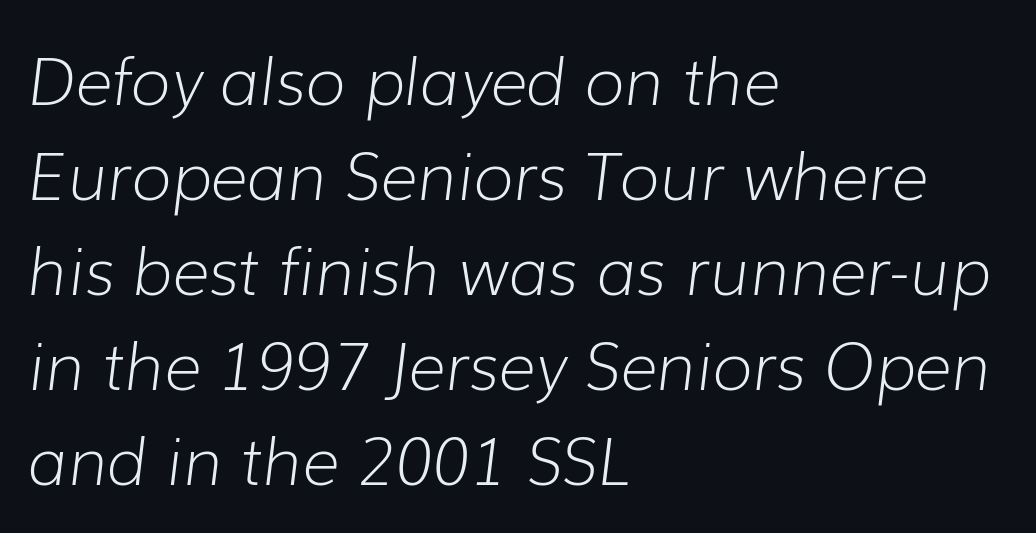
Q: Is the text bold? A: No.
Q: Is the text italic (slanted)? A: Yes, it leans right by about 7 degrees.
Q: Is the text underlined? A: No.
Q: How is the paragraph aligned? A: Left-aligned.
Q: Is the spacing between letters normal or unusually wide? A: Normal.
Q: Is the spacing between lines tight, normal or loose? A: Normal.
Q: Width (condensed, normal, or wide)? A: Normal.
Q: Stroke contrast? A: Low.
Q: x-height? A: Medium.
Q: Monospaced? A: No.
